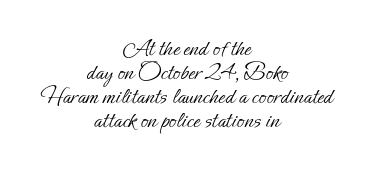
The image shows 24 px text type; set centered, tight line spacing (1.0x), normal letter spacing, not underlined.
